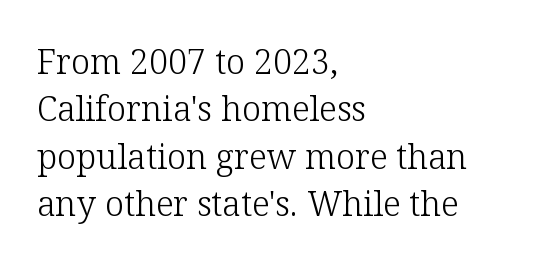
Q: Is the text bold? A: No.
Q: Is the text italic (slanted)? A: No, it is upright.
Q: Is the typeface a serif or a sans-serif typeface? A: Serif.
Q: Is the text underlined? A: No.
Q: How is the paragraph aligned? A: Left-aligned.
Q: Is the spacing between letters normal or unusually wide? A: Normal.
Q: Is the spacing between lines tight, normal or loose? A: Normal.
Q: Width (condensed, normal, or wide)? A: Normal.
Q: Stroke contrast? A: Low.
Q: x-height? A: Medium.
Q: Monospaced? A: No.
